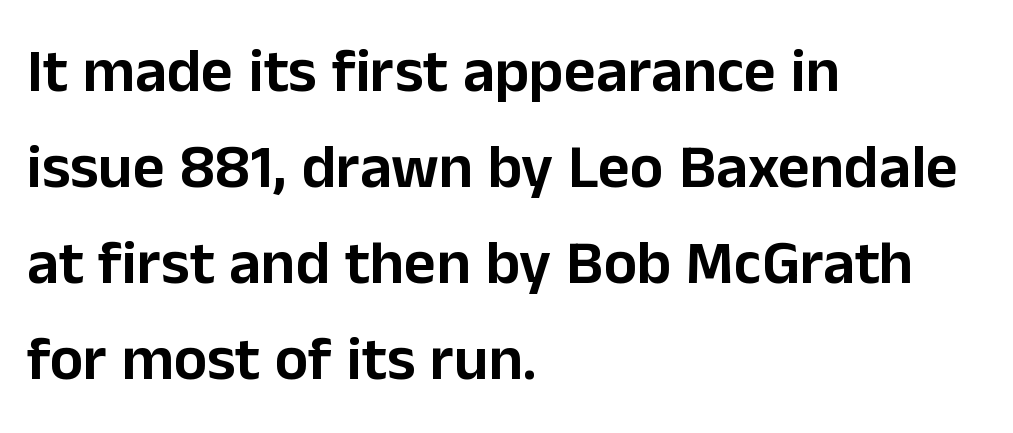
The image shows 62 px sans-serif type, upright; set left-aligned, normal line spacing (1.55x), normal letter spacing, not underlined; low stroke contrast and a medium x-height.
